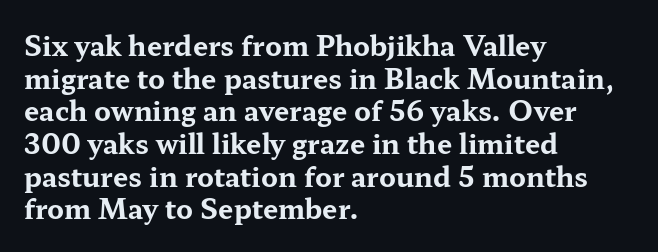
Q: Is the text bold? A: Yes.
Q: Is the text italic (slanted)? A: No, it is upright.
Q: Is the text underlined? A: No.
Q: How is the paragraph aligned? A: Left-aligned.
Q: Is the spacing between letters normal or unusually wide? A: Normal.
